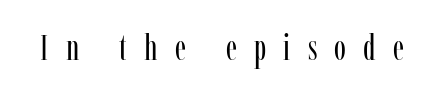
{"serif": "yes", "italic": "no", "bold": "no", "weight": "regular", "width": "condensed", "stroke_contrast": "low", "x_height": "medium", "monospaced": "no", "underline": "no", "letter_spacing": "wide", "letter_spacing_em": 0.48, "glyph_px": 36}
